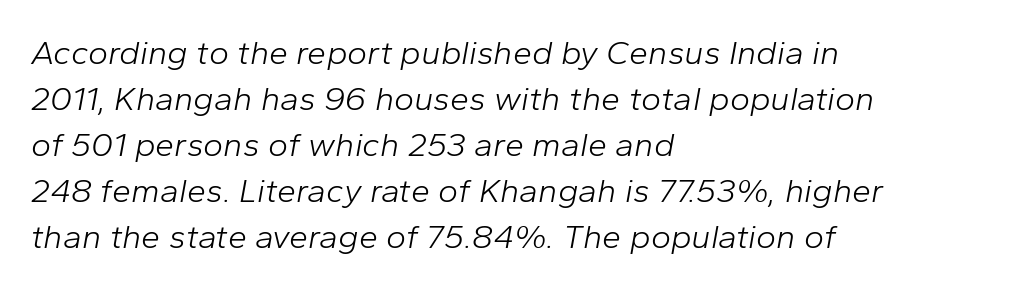
The weight tops out at a normal text grade. Lines of text with bare space underneath. The letters are slanted; this is an italic face. The letterforms sit shoulder to shoulder at normal distance. These lines are set flush left with a ragged right edge. Is this a fixed-width face? No — the glyphs have proportional, varying widths.
